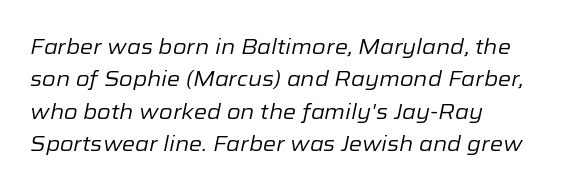
{"italic": "yes", "lean": "right", "slant_degrees": 12, "bold": "no", "underline": "no", "align": "left", "line_spacing": "normal", "line_spacing_ratio": 1.54, "letter_spacing": "normal", "letter_spacing_em": 0.0, "glyph_px": 21}
